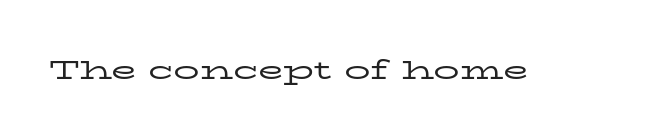
The image shows 26 px text type, upright; set normal letter spacing, not underlined.
